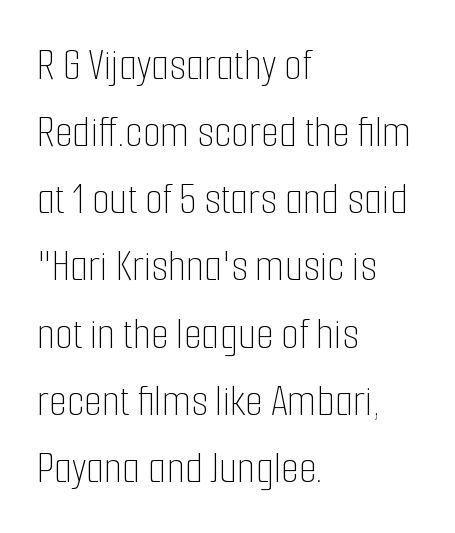
The image shows 46 px thin, condensed type, upright; set left-aligned, normal line spacing (1.46x), normal letter spacing, not underlined; low stroke contrast and a medium x-height.
